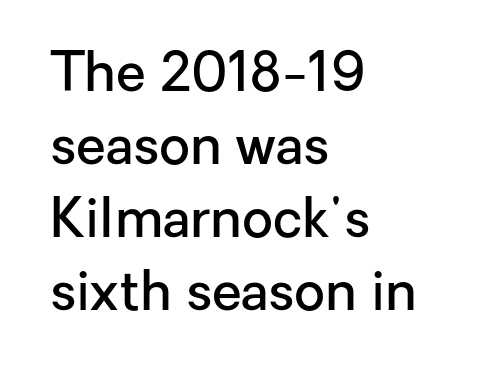
The image shows 54 px semibold sans-serif type, upright; set left-aligned, normal line spacing (1.35x), normal letter spacing, not underlined; low stroke contrast and a medium x-height.
